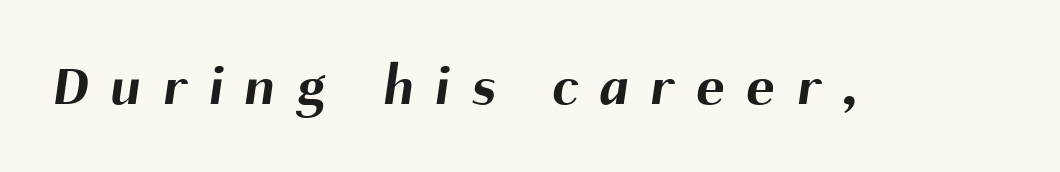
Note the varied advance widths — an 'i' is clearly narrower than an 'm'. The letters are bold, with thick, heavy strokes. The foot of each line stays bare and open. Observe the absence of serifs on each vertical stroke in this sample.
